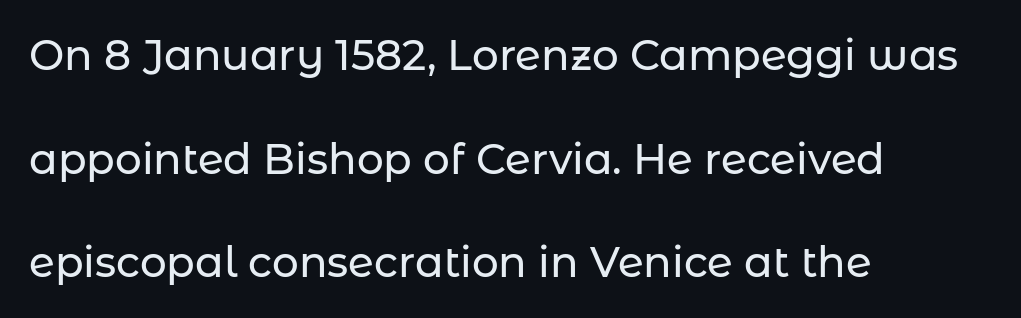
Unmarked baselines from the first word to the last. The face used here is proportionally spaced, like ordinary book or web type. Spacing between characters is what you'd get straight out of the box. Left-aligned paragraph, ragged on the right. Regarding serifs, this sample does without them. These lines stand farther apart than default settings would place them.
